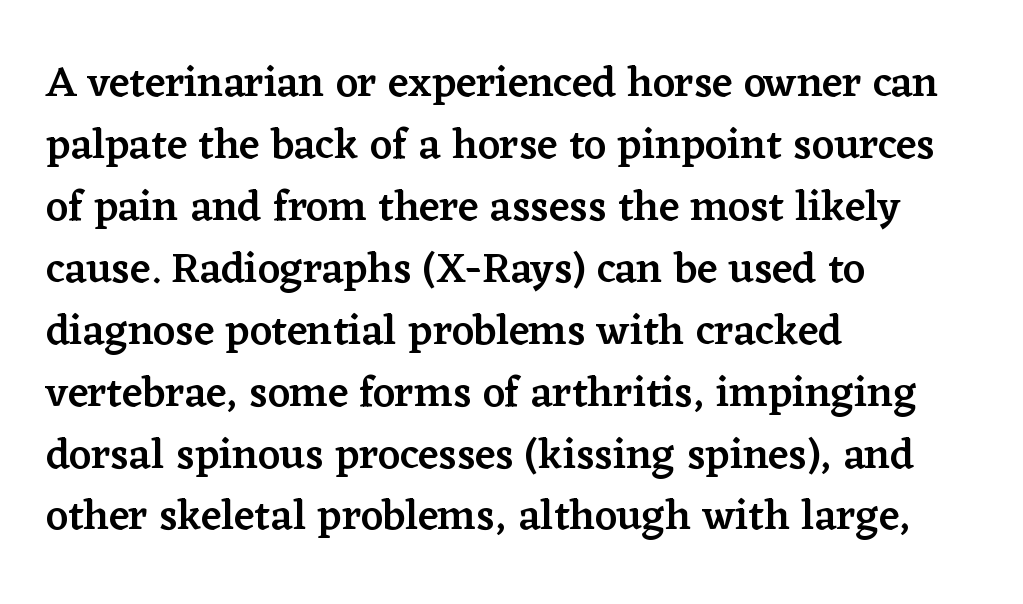
Q: Is the text bold? A: Semi-bold.
Q: Is the text italic (slanted)? A: No, it is upright.
Q: Is the typeface a serif or a sans-serif typeface? A: Serif.
Q: Is the text underlined? A: No.
Q: How is the paragraph aligned? A: Left-aligned.
Q: Is the spacing between letters normal or unusually wide? A: Normal.
Q: Is the spacing between lines tight, normal or loose? A: Normal.
Q: Width (condensed, normal, or wide)? A: Normal.
Q: Stroke contrast? A: Low.
Q: x-height? A: Medium.
Q: Monospaced? A: No.
